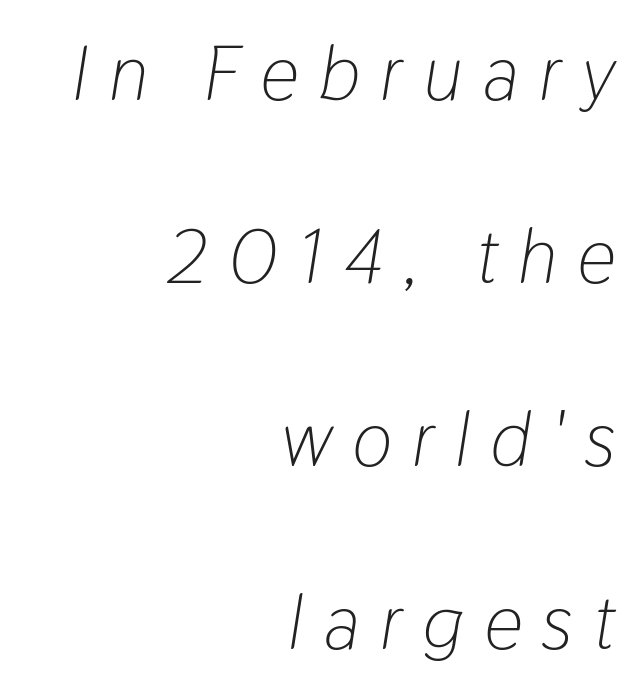
The rag falls on the left side of this text block. Think of a printed novel: that variable character pitch is what you see here. Looking at the ascenders, they clearly lean. Weight class: somewhere from thin through regular.
